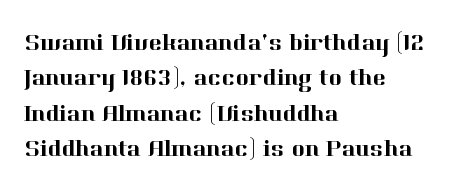
Nope, not italic — everything's standing straight. Words appear dense and cohesive because spacing is normal. The baseline area is clear. These lines sit exactly where default settings would place them. The compositor pushed each line to the left boundary.
